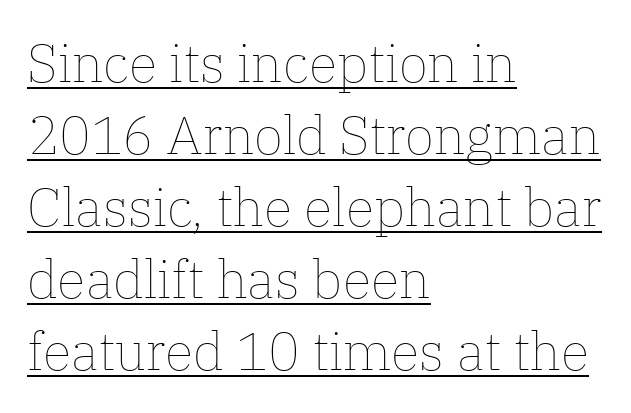
The image shows 53 px thin type, upright; set left-aligned, normal line spacing (1.36x), normal letter spacing, underlined; low stroke contrast and a medium x-height.
